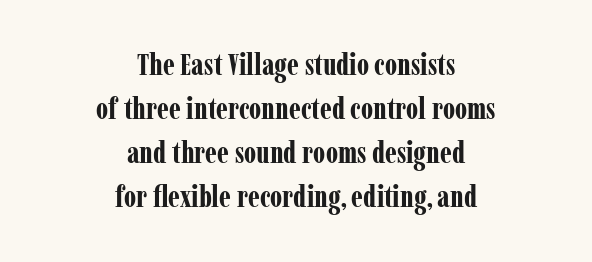
Q: Is the text bold? A: Yes.
Q: Is the text italic (slanted)? A: No, it is upright.
Q: Is the typeface a serif or a sans-serif typeface? A: Serif.
Q: Is the text underlined? A: No.
Q: How is the paragraph aligned? A: Centered.
Q: Is the spacing between letters normal or unusually wide? A: Normal.
Q: Is the spacing between lines tight, normal or loose? A: Normal.
Q: Width (condensed, normal, or wide)? A: Condensed.
Q: Stroke contrast? A: Low.
Q: x-height? A: Medium.
Q: Monospaced? A: No.
